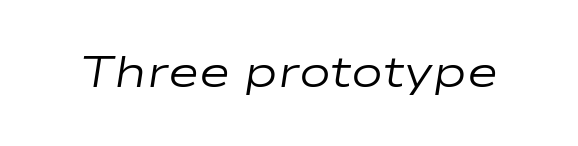
The image shows 43 px regular-weight, wide type, italic (leaning right); set normal letter spacing, not underlined; low stroke contrast and a medium x-height.
